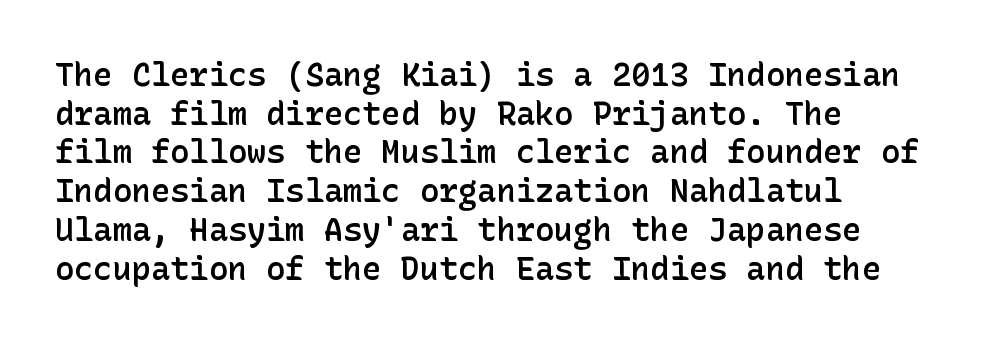
{"serif": "no", "italic": "no", "bold": "semi", "weight": "semibold", "width": "normal", "stroke_contrast": "low", "x_height": "medium", "underline": "no", "line_spacing_ratio": 1.21, "letter_spacing": "normal", "letter_spacing_em": 0.0, "glyph_px": 32}
